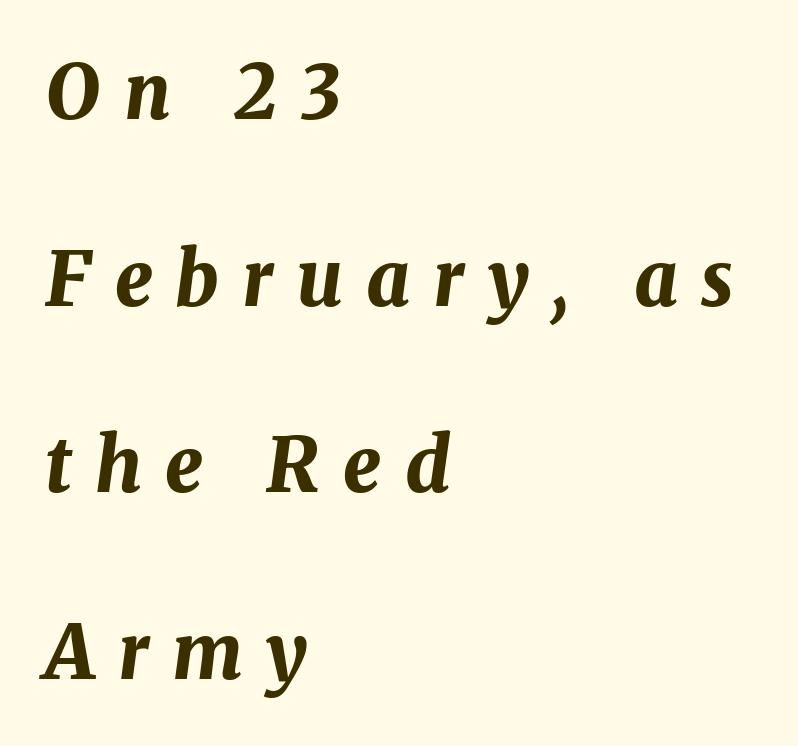
Q: Is the text bold? A: Yes.
Q: Is the text italic (slanted)? A: Yes, it leans right by about 8 degrees.
Q: Is the text underlined? A: No.
Q: How is the paragraph aligned? A: Left-aligned.
Q: Is the spacing between letters normal or unusually wide? A: Unusually wide.
Q: Is the spacing between lines tight, normal or loose? A: Loose.
Q: Width (condensed, normal, or wide)? A: Normal.
Q: Stroke contrast? A: Medium.
Q: x-height? A: Medium.
Q: Monospaced? A: No.
